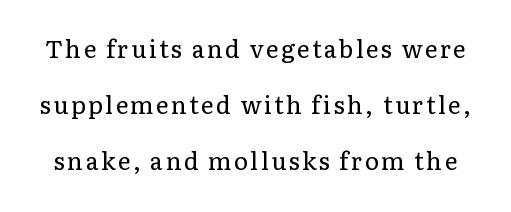
Is the type heavy? It reads as light-to-regular instead. Whoever set this chose breathing room over compactness in the vertical rhythm. This is the regular roman posture of the typeface. The foot of each line stays bare and open.
